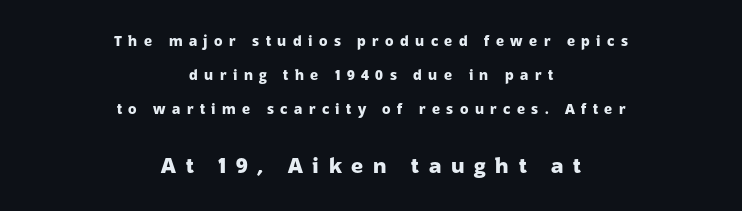
{"italic": "no", "bold": "yes", "underline": "no", "align": "center", "line_spacing": "loose", "line_spacing_ratio": 2.43, "letter_spacing": "wide", "letter_spacing_em": 0.46, "larger_block": "second", "size_ratio": 1.5, "glyph_px": 21}
